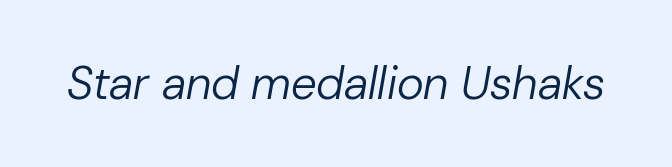
The typography opts for an oblique posture over an upright one. No chunkiness to these letters — they're not bold. A typesetter would call this zero additional tracking. A typesetter would call this proportional, since set widths differ per character. Honestly, there is no underline to notice here at all.
